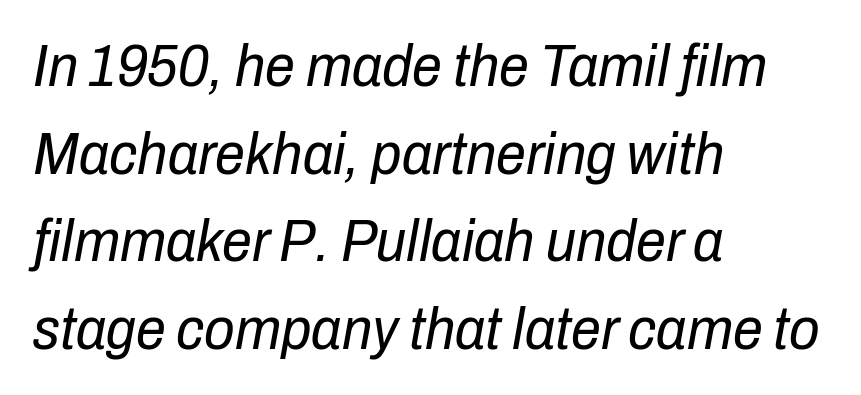
{"italic": "yes", "lean": "right", "slant_degrees": 10, "bold": "no", "weight": "regular", "width": "condensed", "stroke_contrast": "low", "x_height": "medium", "monospaced": "no", "underline": "no", "align": "left", "line_spacing": "normal", "line_spacing_ratio": 1.46, "letter_spacing": "normal", "letter_spacing_em": 0.0, "glyph_px": 60}
